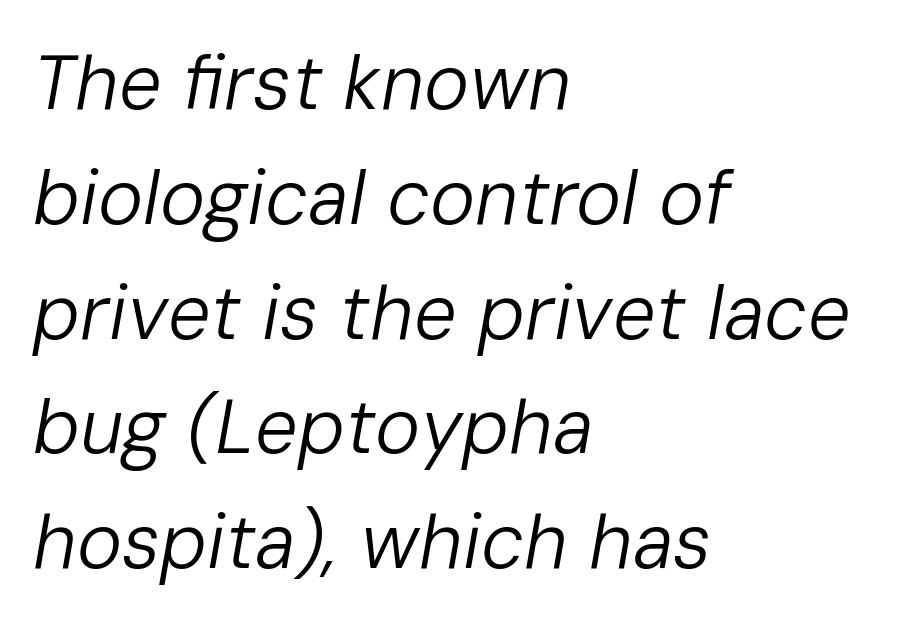
The image shows 76 px regular-weight type, italic (leaning right); set left-aligned, normal line spacing (1.51x), normal letter spacing, not underlined; low stroke contrast and a medium x-height.
